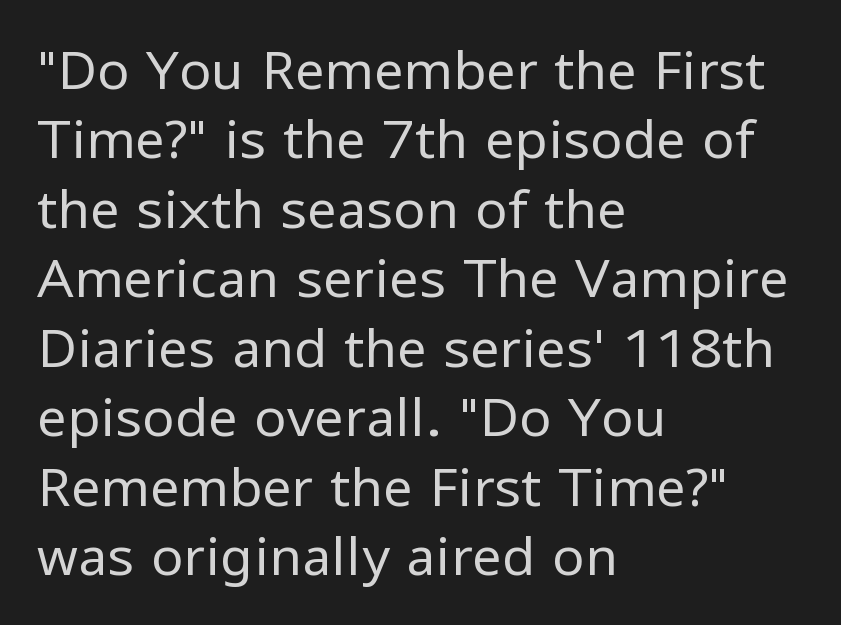
Q: Is the text bold? A: No.
Q: Is the text italic (slanted)? A: No, it is upright.
Q: Is the typeface a serif or a sans-serif typeface? A: Sans-serif.
Q: Is the text underlined? A: No.
Q: How is the paragraph aligned? A: Left-aligned.
Q: Is the spacing between letters normal or unusually wide? A: Normal.
Q: Is the spacing between lines tight, normal or loose? A: Normal.
Q: Width (condensed, normal, or wide)? A: Normal.
Q: Stroke contrast? A: Low.
Q: x-height? A: Medium.
Q: Monospaced? A: No.
